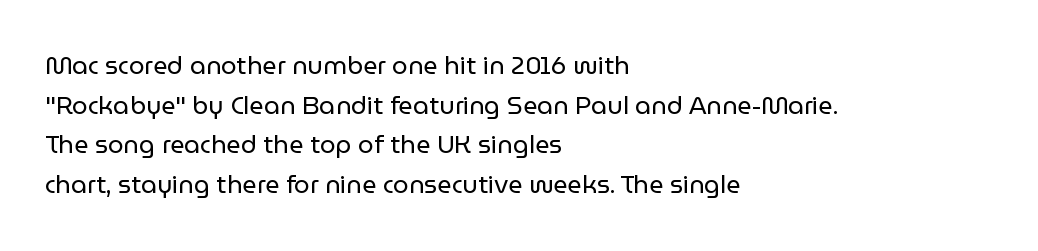
{"italic": "no", "bold": "no", "underline": "no", "align": "left", "line_spacing": "normal", "line_spacing_ratio": 1.59, "letter_spacing": "normal", "letter_spacing_em": 0.0, "glyph_px": 25}
